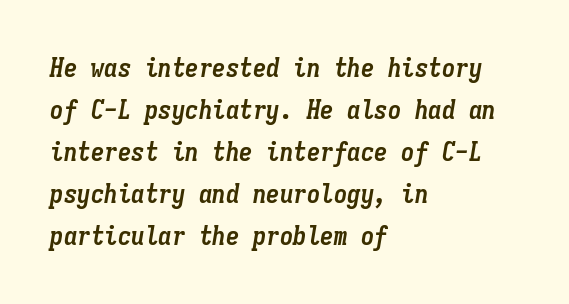
Chunky letters — that's bold for sure. Observe the lean: these are italic letterforms. Honestly, there is no underline to notice here at all. Students, observe: this is what conventionally led text looks like. How are the letters spaced? Ordinarily, with no added tracking.
